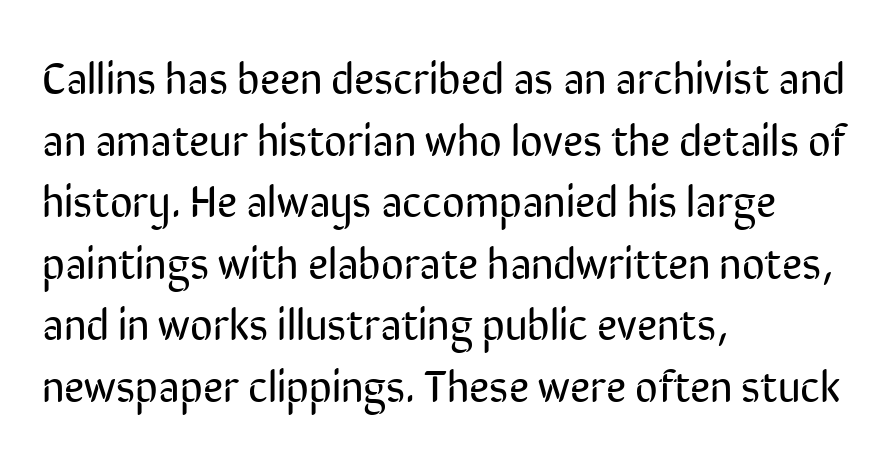
Q: Is the text bold? A: No.
Q: Is the text italic (slanted)? A: No, it is upright.
Q: Is the typeface a serif or a sans-serif typeface? A: Sans-serif.
Q: Is the text underlined? A: No.
Q: How is the paragraph aligned? A: Left-aligned.
Q: Is the spacing between letters normal or unusually wide? A: Normal.
Q: Is the spacing between lines tight, normal or loose? A: Normal.
Q: Width (condensed, normal, or wide)? A: Condensed.
Q: Stroke contrast? A: Low.
Q: x-height? A: Medium.
Q: Monospaced? A: No.
